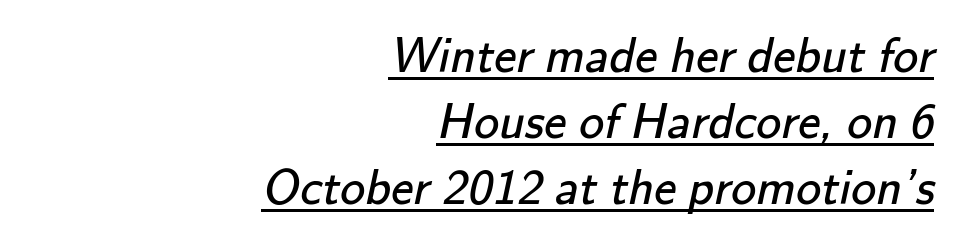
Q: Is the text bold? A: No.
Q: Is the typeface a serif or a sans-serif typeface? A: Sans-serif.
Q: Is the text underlined? A: Yes.
Q: How is the paragraph aligned? A: Right-aligned.
Q: Is the spacing between letters normal or unusually wide? A: Normal.
Q: Is the spacing between lines tight, normal or loose? A: Normal.
Q: Width (condensed, normal, or wide)? A: Normal.
Q: Stroke contrast? A: Low.
Q: x-height? A: Small.
Q: Monospaced? A: No.
